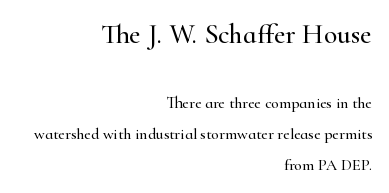
Q: Is the text italic (slanted)? A: No, it is upright.
Q: Is the typeface a serif or a sans-serif typeface? A: Serif.
Q: Is the text underlined? A: No.
Q: How is the paragraph aligned? A: Right-aligned.
Q: Is the spacing between letters normal or unusually wide? A: Normal.
Q: Is the spacing between lines tight, normal or loose? A: Loose.
Q: Which block of text is set in a larger size, the first (top) or the second (bottom)? A: The first (top) one.
Q: Width (condensed, normal, or wide)? A: Normal.
Q: Stroke contrast? A: High.
Q: x-height? A: Small.
Q: Monospaced? A: No.
